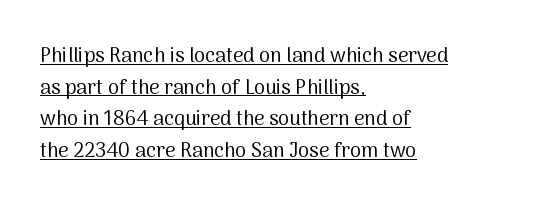
The image shows 20 px text type, upright; set left-aligned, normal line spacing (1.58x), normal letter spacing, underlined.
